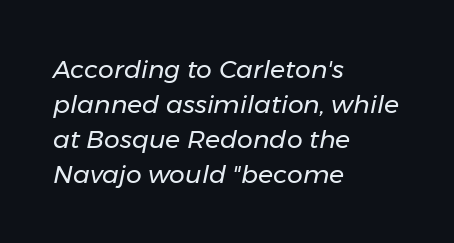
The image shows 25 px text type, italic (leaning right); set left-aligned, normal line spacing (1.4x), normal letter spacing, not underlined.
